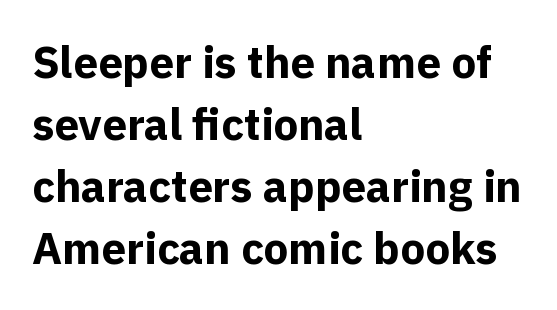
{"serif": "no", "italic": "no", "bold": "yes", "weight": "bold", "width": "normal", "x_height": "medium", "monospaced": "no", "underline": "no", "align": "left", "line_spacing": "normal", "line_spacing_ratio": 1.41, "letter_spacing": "normal", "letter_spacing_em": 0.0, "glyph_px": 44}
